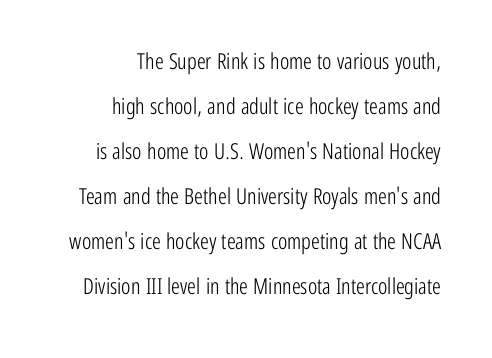
Rendered with straight, roman letterforms. Compared with typical body copy, the letter spacing here is the same. Any mark beneath the type? The region is blank. Stems here are at most as thick as an everyday book face. The lines are quadded right.
